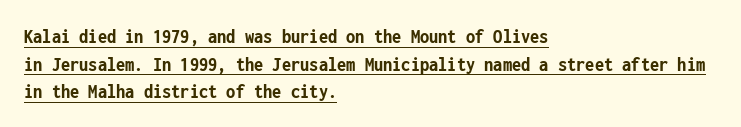
The image shows 21 px bold type, upright; set left-aligned, normal line spacing (1.32x), normal letter spacing, underlined.
